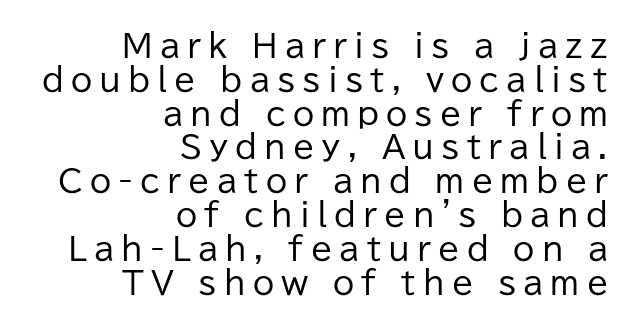
{"serif": "no", "italic": "no", "bold": "no", "weight": "regular", "width": "normal", "stroke_contrast": "low", "x_height": "medium", "monospaced": "no", "underline": "no", "align": "right", "line_spacing": "tight", "line_spacing_ratio": 1.09, "letter_spacing": "wide", "letter_spacing_em": 0.23, "glyph_px": 31}
